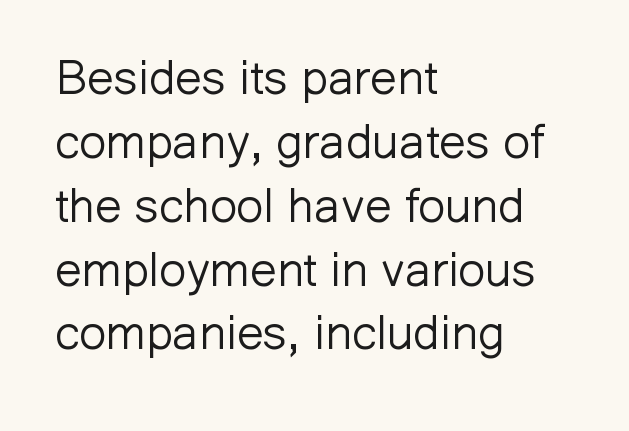
Left-aligned paragraph, ragged on the right. Nope, not italic — everything's standing straight. Clear beneath every line of the passage. The cut favours lightness, reaching ordinary text weight at its darkest. Serifs: no, the terminals of the letterforms are clean.
